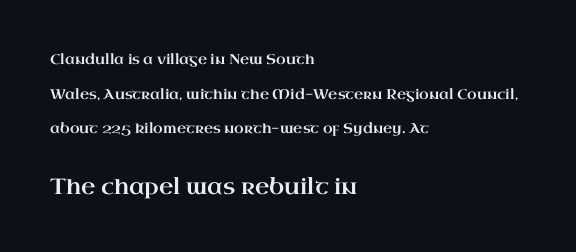
Reading down the block, your eye returns to a fixed left position each line. Airy leading. You get the small type first, then a jump to larger type. The type sits square on the baseline with zero lean. The letters sit at their default tracking, neither squeezed nor spread. Beneath every word, the page is bare.
